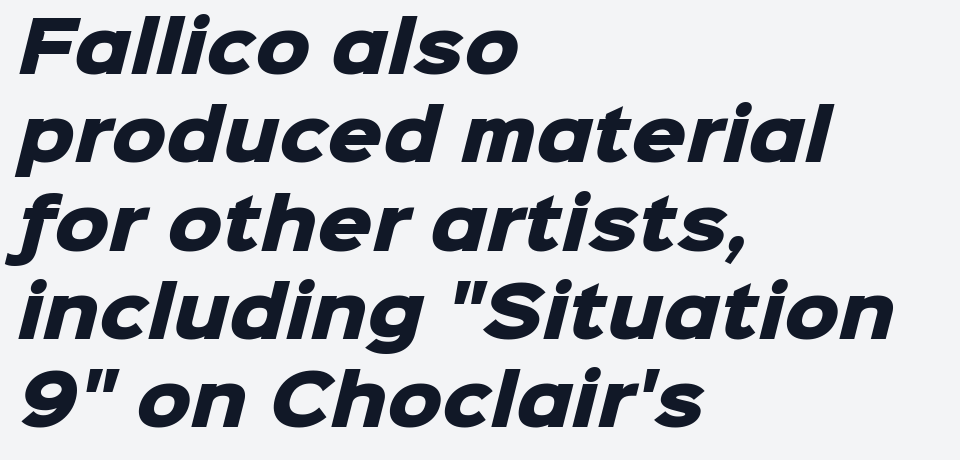
This rendering leaves character spacing at its baseline value. The face used here is proportionally spaced, like ordinary book or web type. Summary of weight: heavy, a full bold. The font family rendered here belongs to the sans-serif group. Notice how descenders clear the ascenders below comfortably — that's standard leading.
